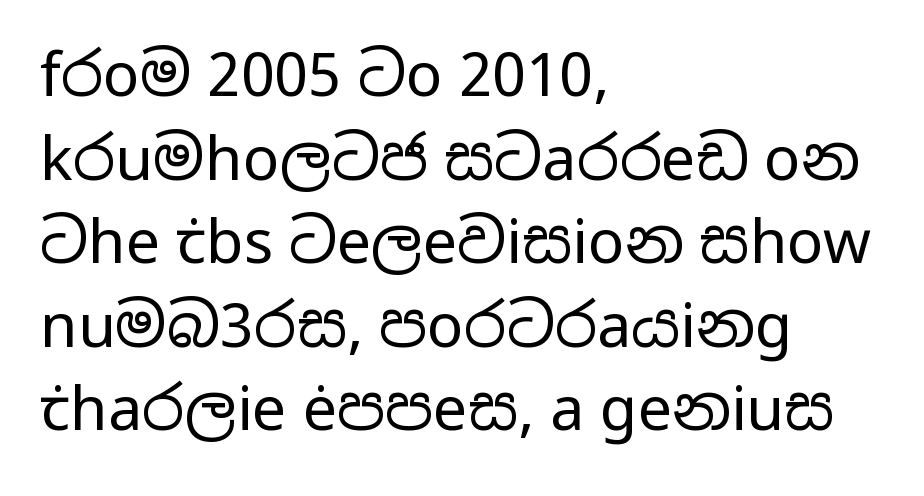
The image shows 61 px regular-weight, wide sans-serif type, upright; set left-aligned, normal line spacing (1.37x), normal letter spacing, not underlined; low stroke contrast and a medium x-height.
